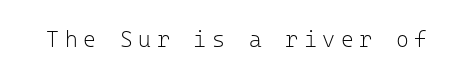
The image shows 22 px text type, upright; set unusually wide letter spacing (+0.25 em), not underlined.
